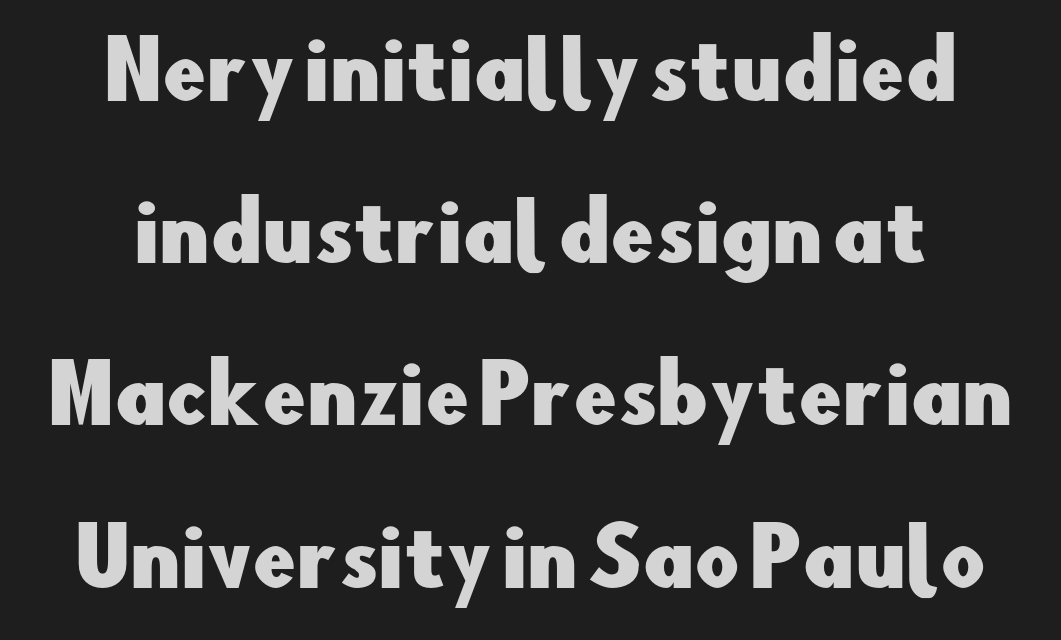
Q: Is the text italic (slanted)? A: No, it is upright.
Q: Is the typeface a serif or a sans-serif typeface? A: Sans-serif.
Q: Is the text underlined? A: No.
Q: Is the spacing between letters normal or unusually wide? A: Normal.
Q: Is the spacing between lines tight, normal or loose? A: Loose.
Q: Width (condensed, normal, or wide)? A: Normal.
Q: Stroke contrast? A: Low.
Q: x-height? A: Small.
Q: Monospaced? A: No.
